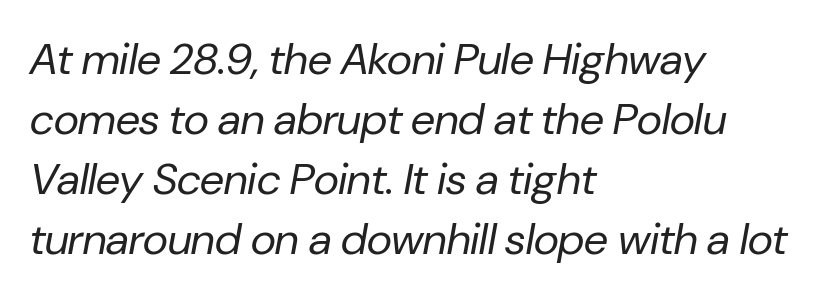
The image shows 44 px regular-weight type, italic (leaning right); set left-aligned, normal line spacing (1.36x), normal letter spacing, not underlined; low stroke contrast and a medium x-height.
